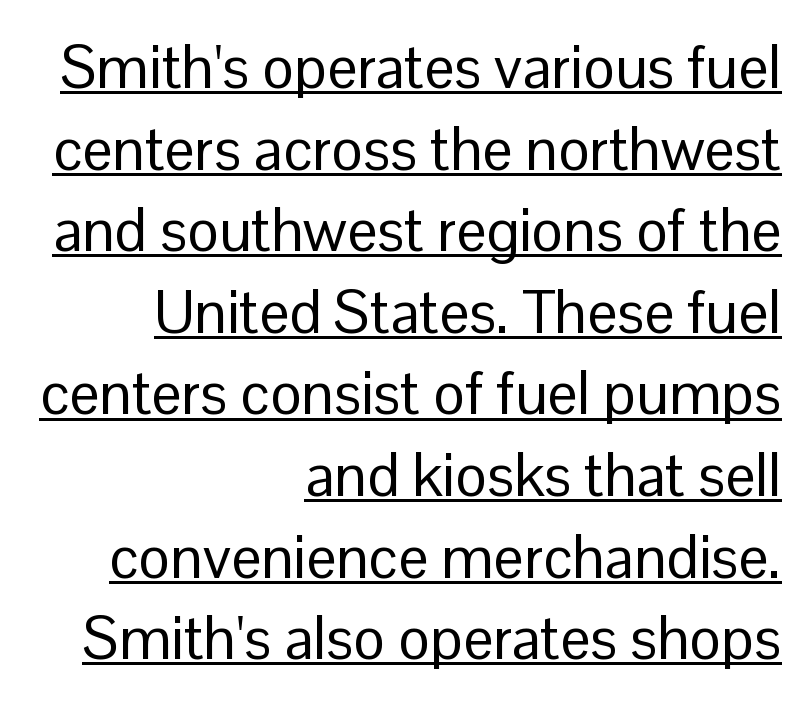
{"serif": "no", "italic": "no", "bold": "no", "weight": "regular", "width": "normal", "stroke_contrast": "low", "x_height": "medium", "monospaced": "no", "underline": "yes", "align": "right", "line_spacing": "normal", "line_spacing_ratio": 1.36, "letter_spacing": "normal", "letter_spacing_em": 0.0, "glyph_px": 60}
